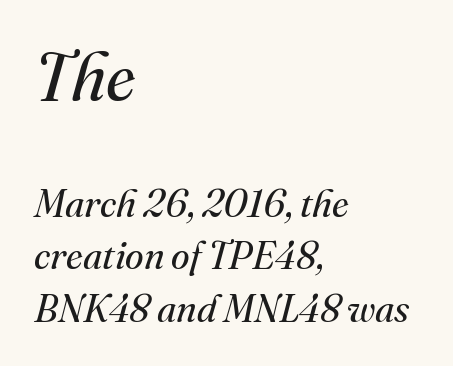
Q: Is the text bold? A: No.
Q: Is the text italic (slanted)? A: Yes, it leans right by about 16 degrees.
Q: Is the typeface a serif or a sans-serif typeface? A: Serif.
Q: Is the text underlined? A: No.
Q: How is the paragraph aligned? A: Left-aligned.
Q: Is the spacing between letters normal or unusually wide? A: Normal.
Q: Is the spacing between lines tight, normal or loose? A: Normal.
Q: Which block of text is set in a larger size, the first (top) or the second (bottom)? A: The first (top) one.
Q: Width (condensed, normal, or wide)? A: Normal.
Q: Stroke contrast? A: Medium.
Q: x-height? A: Small.
Q: Monospaced? A: No.
